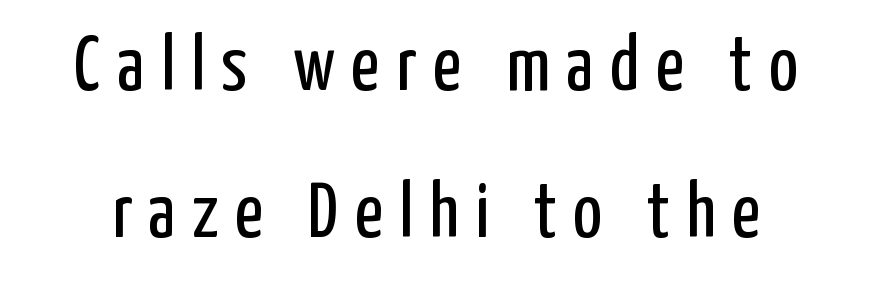
{"serif": "no", "italic": "no", "bold": "no", "weight": "regular", "width": "condensed", "stroke_contrast": "low", "x_height": "medium", "monospaced": "no", "underline": "no", "line_spacing_ratio": 1.89, "letter_spacing": "wide", "letter_spacing_em": 0.21, "glyph_px": 78}
